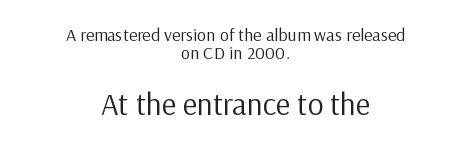
Q: Is the text bold? A: No.
Q: Is the text italic (slanted)? A: No, it is upright.
Q: Is the typeface a serif or a sans-serif typeface? A: Sans-serif.
Q: Is the text underlined? A: No.
Q: How is the paragraph aligned? A: Centered.
Q: Is the spacing between letters normal or unusually wide? A: Normal.
Q: Is the spacing between lines tight, normal or loose? A: Tight.
Q: Which block of text is set in a larger size, the first (top) or the second (bottom)? A: The second (bottom) one.
Q: Width (condensed, normal, or wide)? A: Normal.
Q: Stroke contrast? A: Low.
Q: x-height? A: Medium.
Q: Monospaced? A: No.
